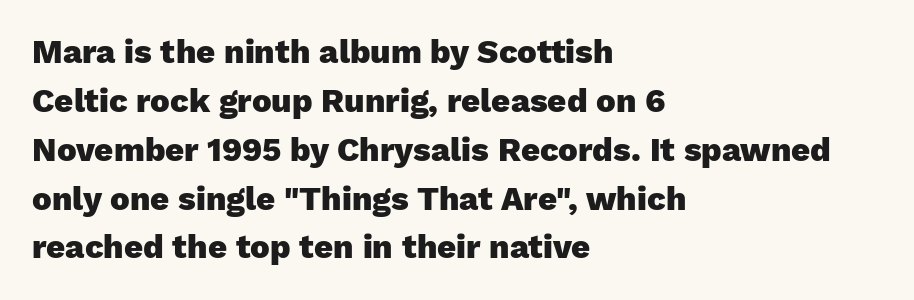
Note the varied advance widths — an 'i' is clearly narrower than an 'm'. Characters follow at the spacing the type designer built in. The vertical gap from one line to the next is medium. Does the type have serifs? No, each stem ends abruptly.
